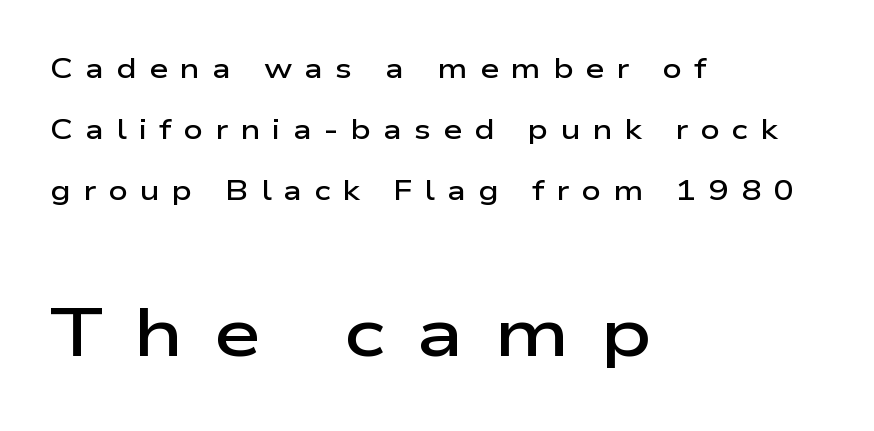
Quick note: interline space is abundant. Does the lettering tilt? It doesn't — this is upright. The foot of each line stays bare and open. A student would call this left alignment; a typographer would say flush left, rag right. Size hierarchy here favors the trailing block over the leading one. The face used here is proportionally spaced, like ordinary book or web type.
